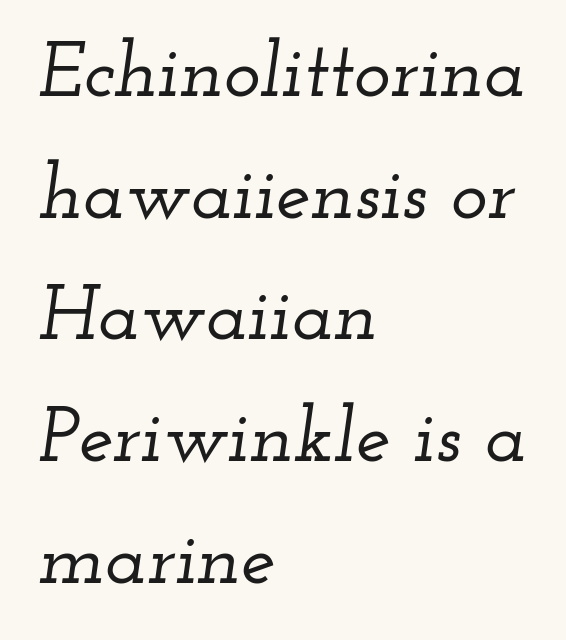
I'd call this a serif setting — the letters wear small feet. Nobody touched the tracking dial on this one. These lines are rendered in a variable-pitch font. Quick note: underline off.
